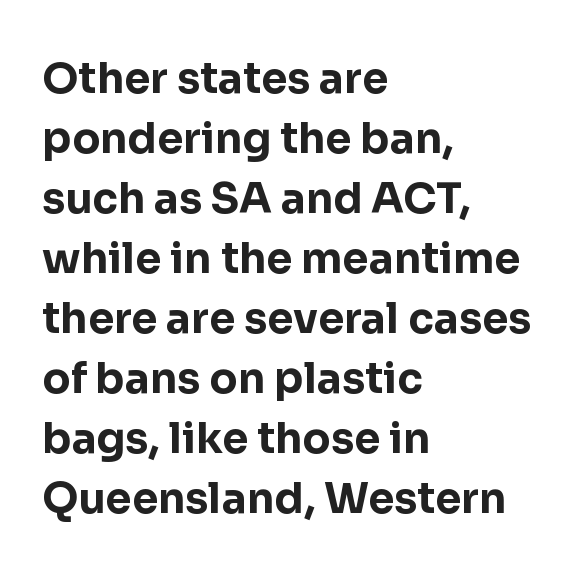
Beneath every word, the page is bare. This sample has the flowing, uneven cadence of proportional lettering. These lines carry a lot of weight — the face is fully bold. Type style note: lacks serifs. Normally led — the rows are evenly, conventionally spaced. Students, note that the glyphs here touch the page at normal intervals.
